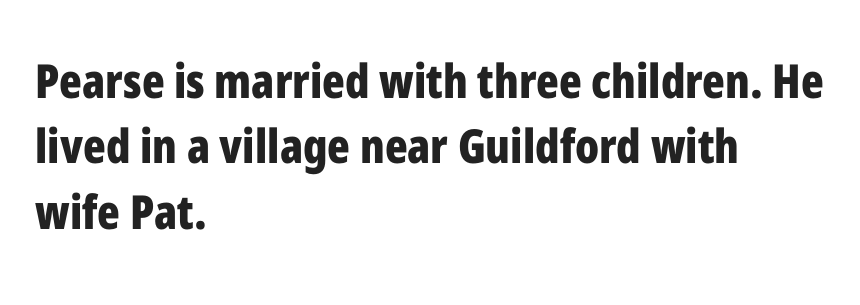
The image shows 47 px bold, condensed sans-serif type, upright; set left-aligned, normal line spacing (1.39x), normal letter spacing, not underlined; low stroke contrast and a medium x-height.
